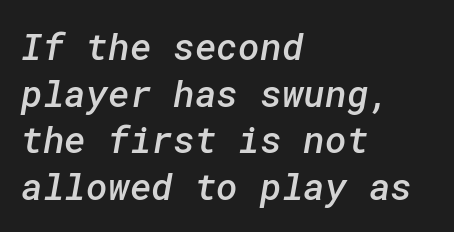
The image shows 37 px semibold sans-serif type; set left-aligned, normal line spacing (1.26x), normal letter spacing, not underlined; low stroke contrast and a medium x-height.
